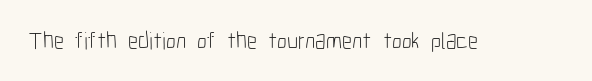
The image shows 24 px text type, upright; set normal letter spacing, not underlined.
